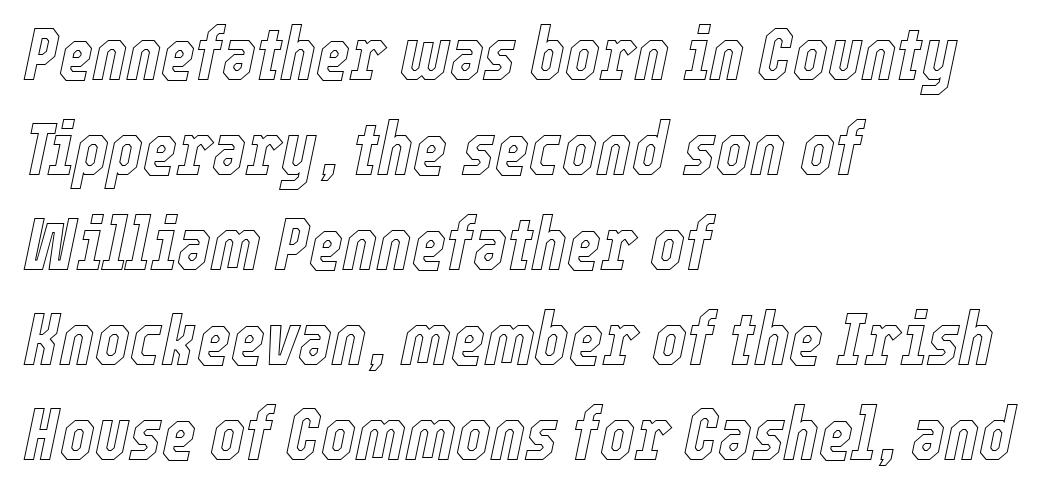
{"italic": "yes", "lean": "right", "slant_degrees": 12, "width": "condensed", "x_height": "medium", "monospaced": "no", "underline": "no", "align": "left", "line_spacing": "normal", "line_spacing_ratio": 1.3, "letter_spacing": "normal", "letter_spacing_em": 0.0, "glyph_px": 73}
